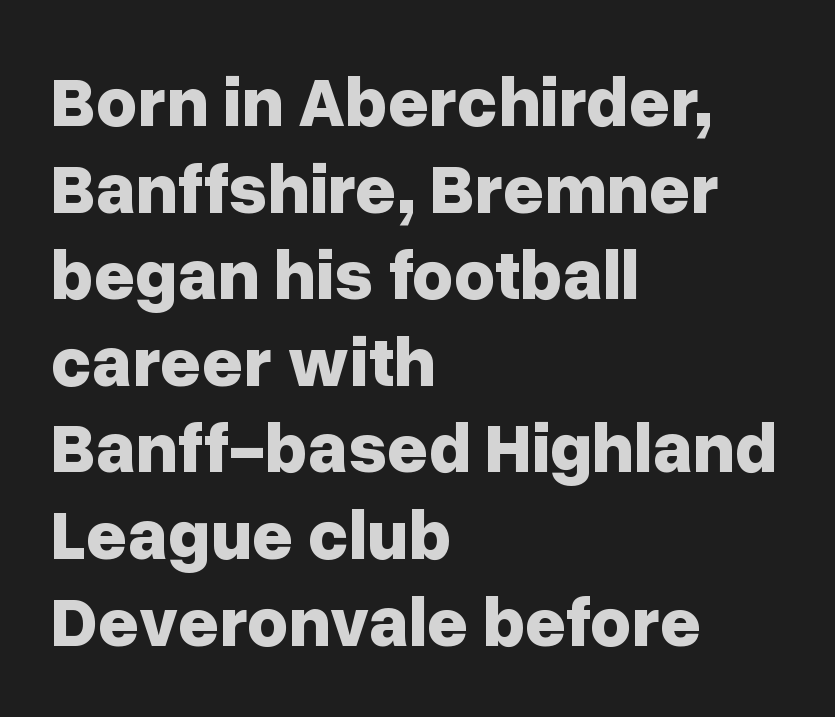
Q: Is the text bold? A: Yes.
Q: Is the text italic (slanted)? A: No, it is upright.
Q: Is the typeface a serif or a sans-serif typeface? A: Sans-serif.
Q: Is the text underlined? A: No.
Q: How is the paragraph aligned? A: Left-aligned.
Q: Is the spacing between letters normal or unusually wide? A: Normal.
Q: Width (condensed, normal, or wide)? A: Normal.
Q: Stroke contrast? A: Low.
Q: x-height? A: Medium.
Q: Monospaced? A: No.
